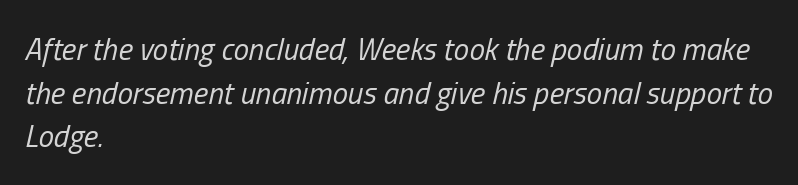
{"italic": "yes", "lean": "right", "slant_degrees": 13, "bold": "no", "weight": "regular", "width": "condensed", "stroke_contrast": "low", "x_height": "medium", "monospaced": "no", "underline": "no", "align": "left", "line_spacing": "normal", "line_spacing_ratio": 1.41, "letter_spacing": "normal", "letter_spacing_em": 0.0, "glyph_px": 31}
